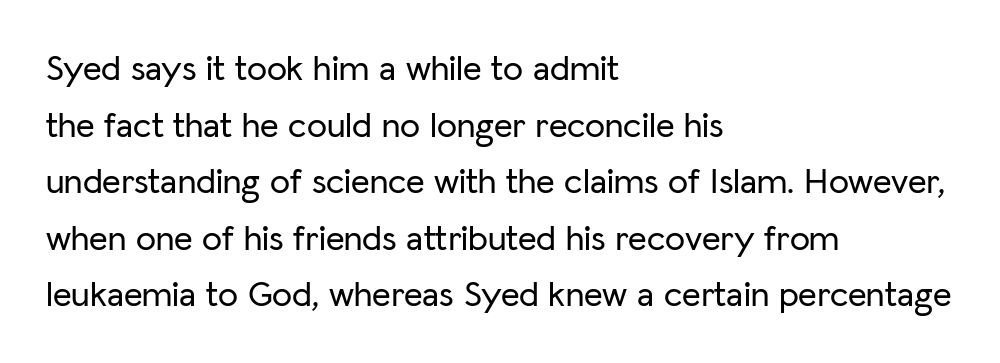
The image shows 36 px sans-serif type, upright; set left-aligned, normal line spacing (1.57x), normal letter spacing, not underlined; low stroke contrast and a medium x-height.
